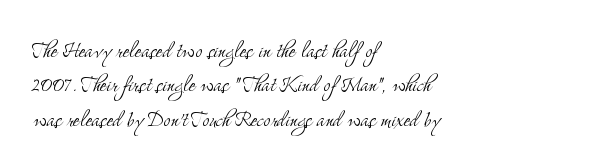
The image shows 27 px text type; set left-aligned, normal line spacing (1.27x), normal letter spacing, not underlined.
